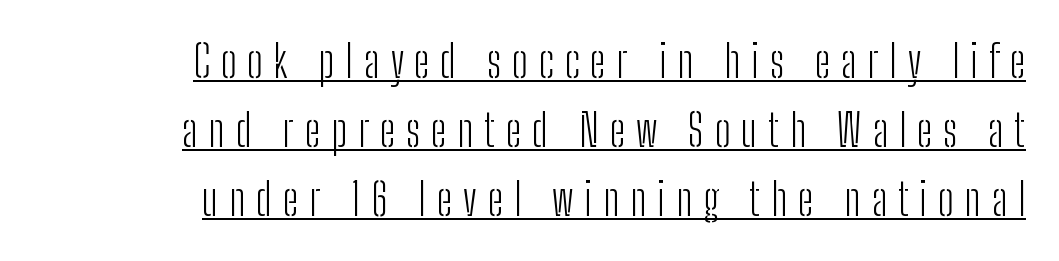
Q: Is the text bold? A: No.
Q: Is the text italic (slanted)? A: No, it is upright.
Q: Is the typeface a serif or a sans-serif typeface? A: Sans-serif.
Q: Is the text underlined? A: Yes.
Q: How is the paragraph aligned? A: Right-aligned.
Q: Is the spacing between letters normal or unusually wide? A: Unusually wide.
Q: Is the spacing between lines tight, normal or loose? A: Normal.
Q: Width (condensed, normal, or wide)? A: Condensed.
Q: Stroke contrast? A: Low.
Q: x-height? A: Medium.
Q: Monospaced? A: No.
